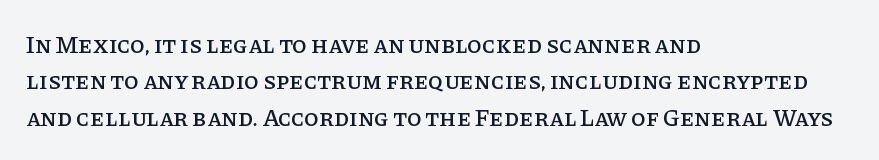
The image shows 24 px text type, upright; set left-aligned, normal line spacing (1.52x), normal letter spacing, not underlined.
